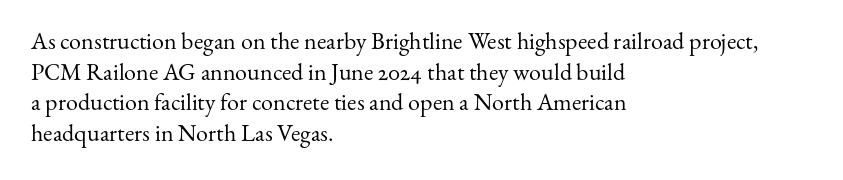
Q: Is the text bold? A: No.
Q: Is the text italic (slanted)? A: No, it is upright.
Q: Is the text underlined? A: No.
Q: How is the paragraph aligned? A: Left-aligned.
Q: Is the spacing between letters normal or unusually wide? A: Normal.
Q: Is the spacing between lines tight, normal or loose? A: Normal.
